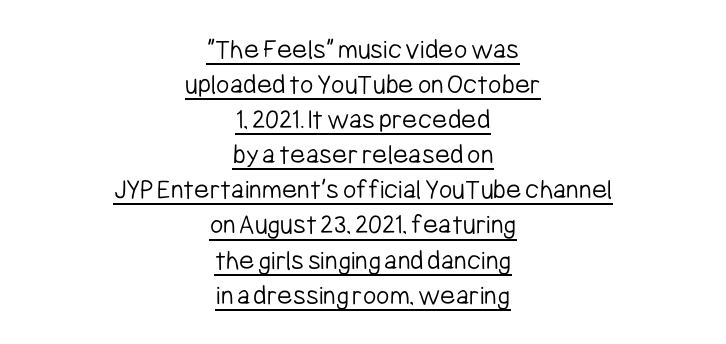
The image shows 29 px light, condensed sans-serif type, upright; set centered, line spacing 1.21x, normal letter spacing, underlined; low stroke contrast and a medium x-height.
